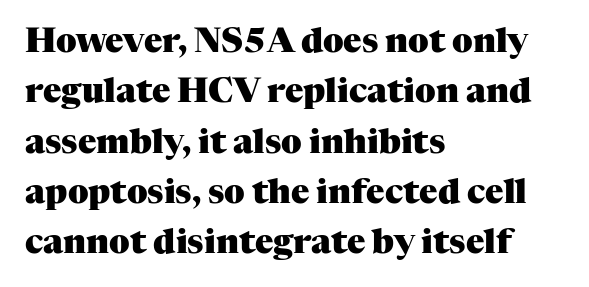
Q: Is the text bold? A: Yes.
Q: Is the text italic (slanted)? A: No, it is upright.
Q: Is the typeface a serif or a sans-serif typeface? A: Serif.
Q: Is the text underlined? A: No.
Q: How is the paragraph aligned? A: Left-aligned.
Q: Is the spacing between letters normal or unusually wide? A: Normal.
Q: Is the spacing between lines tight, normal or loose? A: Normal.
Q: Width (condensed, normal, or wide)? A: Normal.
Q: Stroke contrast? A: Medium.
Q: x-height? A: Medium.
Q: Monospaced? A: No.
